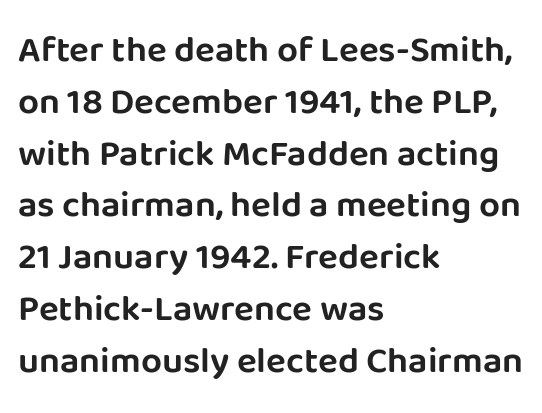
{"serif": "no", "italic": "no", "width": "normal", "stroke_contrast": "low", "x_height": "large", "monospaced": "no", "underline": "no", "align": "left", "line_spacing": "normal", "line_spacing_ratio": 1.4, "letter_spacing": "normal", "letter_spacing_em": 0.0, "glyph_px": 37}
